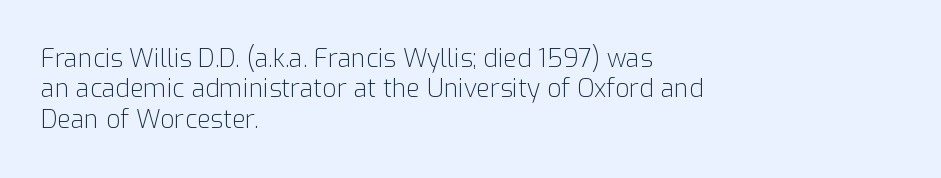
Nope, not italic — everything's standing straight. Only glyphs here, with clear space below each row. Leftover space on each line is placed entirely after the last word. The gaps between neighbouring characters are ordinary and unremarkable. A light-to-regular cut is what we see here.
